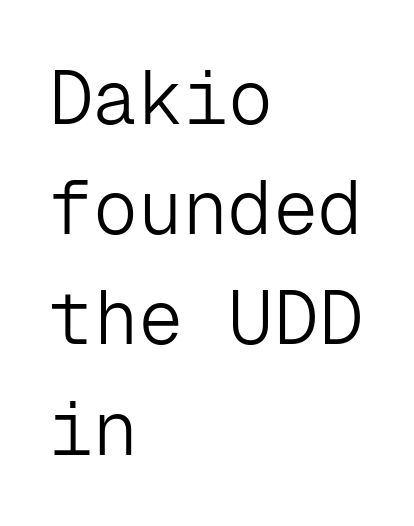
The font family rendered here belongs to the sans-serif group. When letters stand straight like this, we call the style roman or upright. Anything drawn beneath the words? Only blank space. A quiet, ordinary-to-light weight characterises the typeface. Think of a typewriter: that constant character pitch is what you see here.
